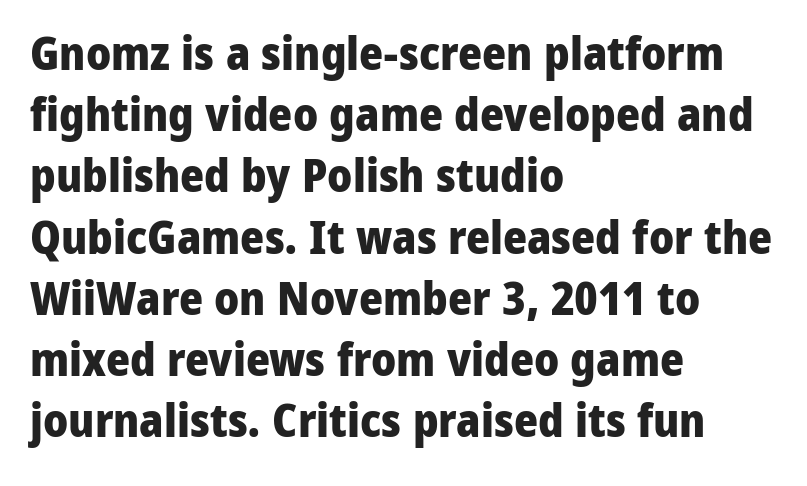
{"serif": "no", "italic": "no", "bold": "yes", "weight": "heavy", "width": "normal", "stroke_contrast": "low", "x_height": "medium", "monospaced": "no", "underline": "no", "align": "left", "line_spacing": "normal", "line_spacing_ratio": 1.33, "letter_spacing": "normal", "letter_spacing_em": 0.0, "glyph_px": 46}
